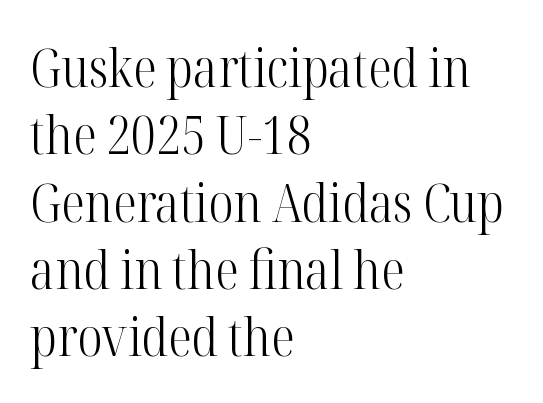
Q: Is the text bold? A: No.
Q: Is the text italic (slanted)? A: No, it is upright.
Q: Is the typeface a serif or a sans-serif typeface? A: Serif.
Q: Is the text underlined? A: No.
Q: How is the paragraph aligned? A: Left-aligned.
Q: Is the spacing between letters normal or unusually wide? A: Normal.
Q: Is the spacing between lines tight, normal or loose? A: Normal.
Q: Width (condensed, normal, or wide)? A: Condensed.
Q: Stroke contrast? A: High.
Q: x-height? A: Medium.
Q: Monospaced? A: No.
